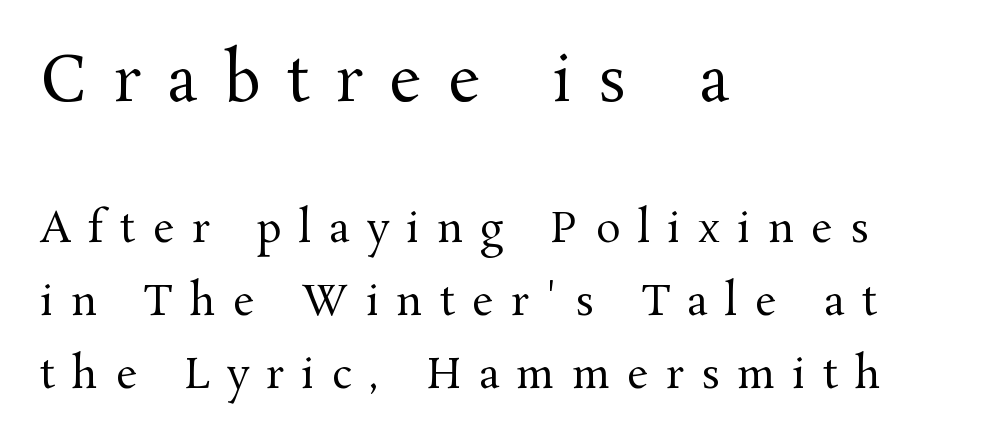
This reads as an unemphasized weight, regular at the heaviest. Leftover space on each line is placed entirely after the last word. What kind of face is this? One with serifs. The type is letterspaced generously, with wide tracking. The zone under the glyphs is completely vacant. This sample uses an upright cut, with every glyph sitting square on the baseline.
